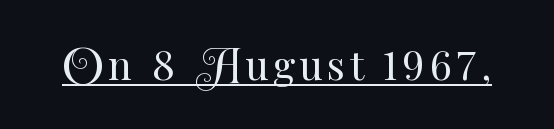
The image shows 40 px regular-weight type, upright; set underlined; medium stroke contrast and a small x-height.
